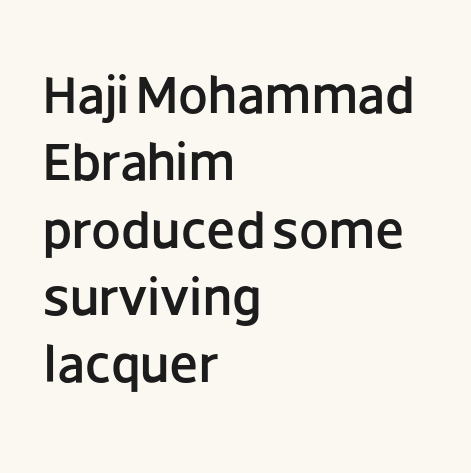
{"serif": "no", "italic": "no", "width": "normal", "stroke_contrast": "low", "x_height": "large", "monospaced": "no", "underline": "no", "align": "left", "line_spacing": "normal", "line_spacing_ratio": 1.27, "letter_spacing": "normal", "letter_spacing_em": 0.0, "glyph_px": 53}
